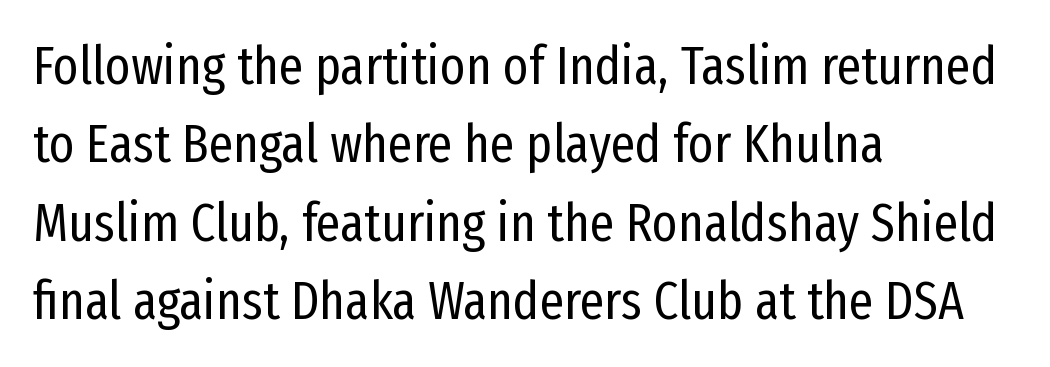
The image shows 54 px regular-weight, condensed sans-serif type, upright; set left-aligned, normal line spacing (1.45x), normal letter spacing, not underlined; low stroke contrast and a medium x-height.
